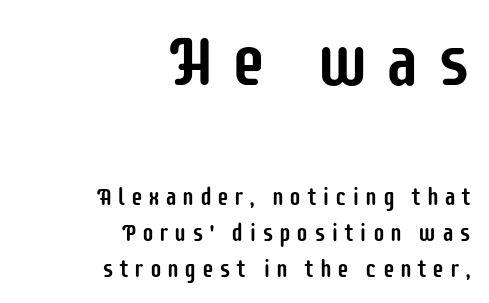
Check where the strokes stop: nothing finishes them off — pure sans. How would I describe the line gaps? Plain and ordinary. If you drew a line through each stem, it would be perfectly vertical. Short and long lines alike share a common ending point at right. These lines have a slow, spaced-out rhythm from letter to letter.
